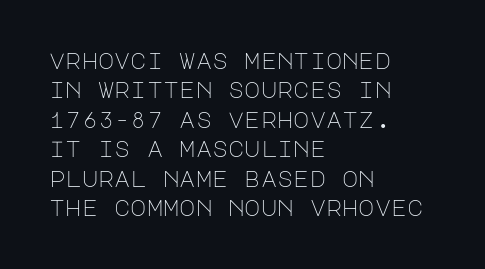
Bare-footed words on every line. Every stem runs plumb, perpendicular to the baseline. The typesetting does not lean heavy: it is not bold. Tracking value appears to be zero — textbook default spacing. The vertical gap from one line to the next is medium.
